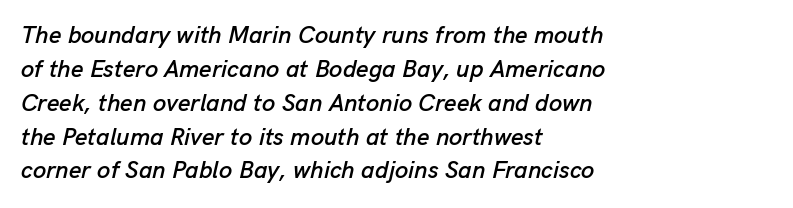
Q: Is the text italic (slanted)? A: Yes, it leans right by about 13 degrees.
Q: Is the text underlined? A: No.
Q: How is the paragraph aligned? A: Left-aligned.
Q: Is the spacing between letters normal or unusually wide? A: Normal.
Q: Is the spacing between lines tight, normal or loose? A: Normal.
